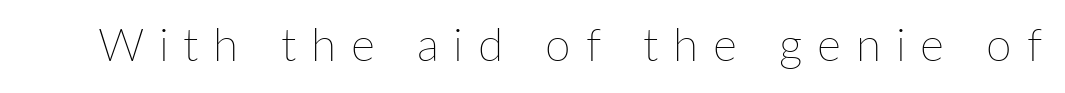
Look at the tracking — it's clearly loosened, letters drifting apart. The axis of the letterforms is exactly vertical. These lines are rendered in a variable-pitch font. Stem width sits at or under what a default text font uses. Descenders are the only things crossing below the line.
